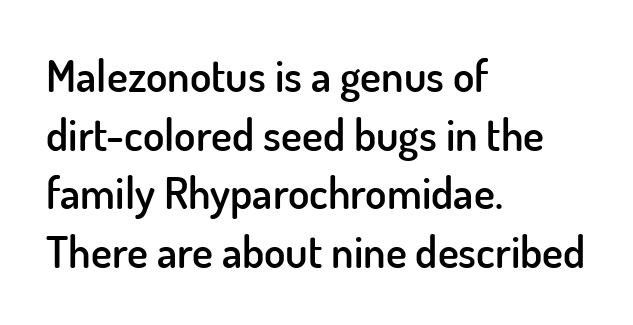
{"serif": "no", "italic": "no", "bold": "semi", "weight": "semibold", "width": "normal", "stroke_contrast": "low", "x_height": "small", "monospaced": "no", "underline": "no", "align": "left", "line_spacing": "normal", "line_spacing_ratio": 1.33, "letter_spacing": "normal", "letter_spacing_em": 0.0, "glyph_px": 44}
